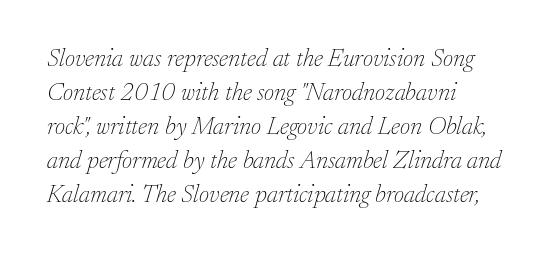
Q: Is the text bold? A: No.
Q: Is the text italic (slanted)? A: Yes, it leans right by about 17 degrees.
Q: Is the text underlined? A: No.
Q: How is the paragraph aligned? A: Left-aligned.
Q: Is the spacing between letters normal or unusually wide? A: Normal.
Q: Is the spacing between lines tight, normal or loose? A: Normal.
